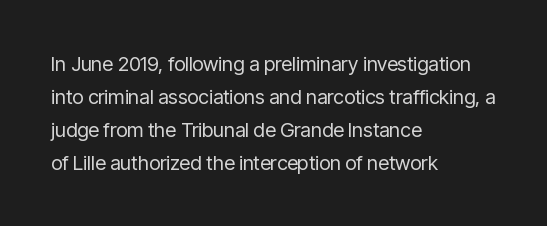
Q: Is the text bold? A: No.
Q: Is the text italic (slanted)? A: No, it is upright.
Q: Is the text underlined? A: No.
Q: How is the paragraph aligned? A: Left-aligned.
Q: Is the spacing between letters normal or unusually wide? A: Normal.
Q: Is the spacing between lines tight, normal or loose? A: Normal.
